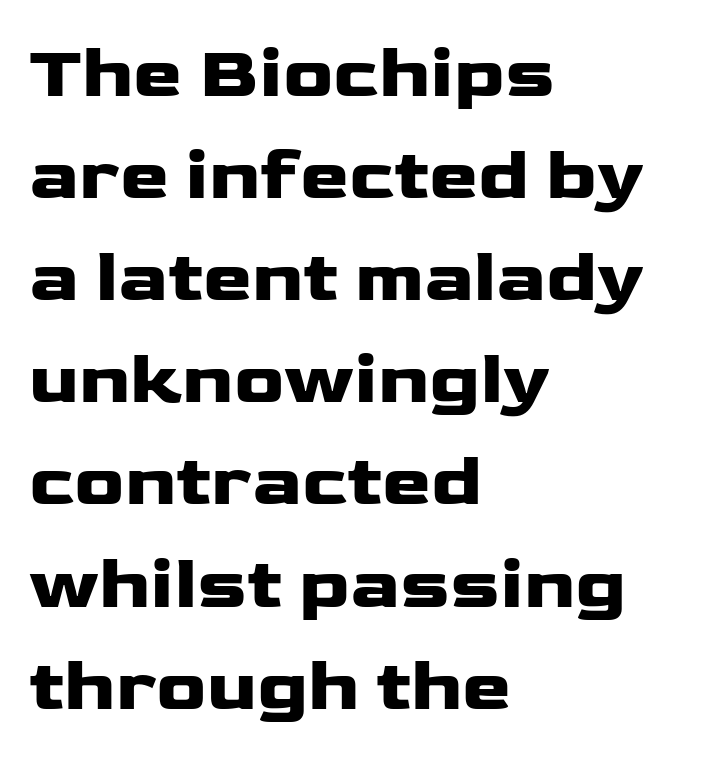
{"serif": "no", "italic": "no", "bold": "yes", "weight": "heavy", "width": "wide", "stroke_contrast": "low", "x_height": "medium", "monospaced": "no", "underline": "no", "align": "left", "line_spacing": "normal", "line_spacing_ratio": 1.38, "letter_spacing": "normal", "letter_spacing_em": 0.0, "glyph_px": 74}
